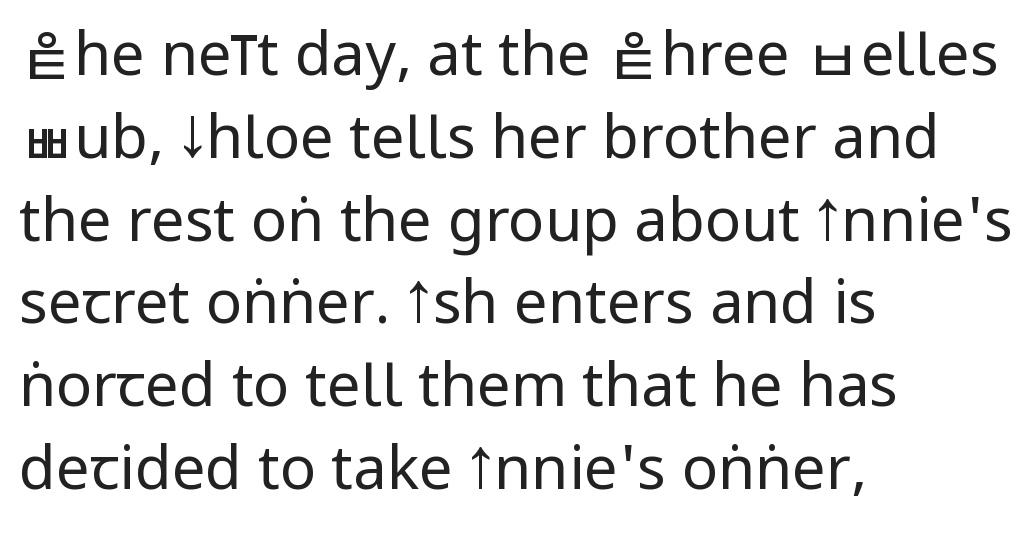
The image shows 60 px regular-weight, condensed sans-serif type, upright; set left-aligned, normal line spacing (1.38x), normal letter spacing, not underlined; low stroke contrast.
